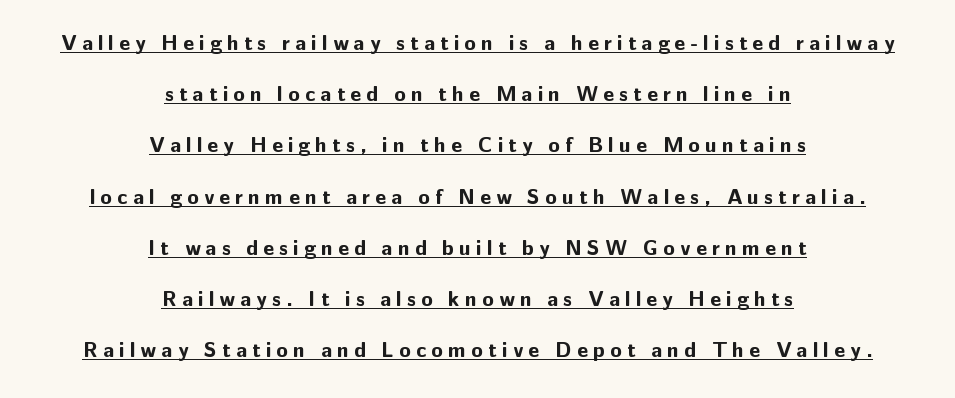
This sample carries an underscore along the baseline area. These lines stack symmetrically, like a column narrowing and widening about its center. Posture: upright roman. Is the type bold? Yes — the strokes are clearly thick and heavy. The rendering inserts visible extra space after every character.
